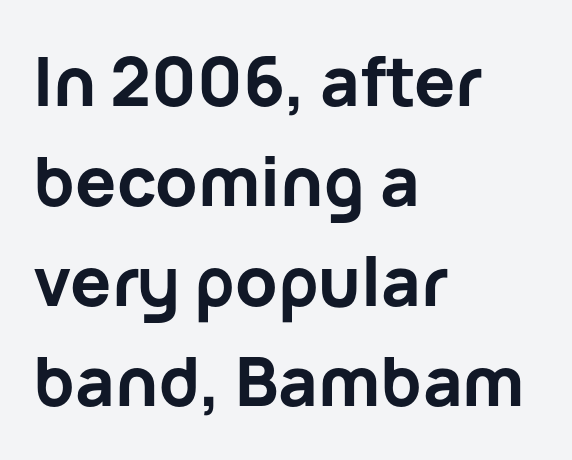
Q: Is the text bold? A: Yes.
Q: Is the text italic (slanted)? A: No, it is upright.
Q: Is the typeface a serif or a sans-serif typeface? A: Sans-serif.
Q: Is the text underlined? A: No.
Q: How is the paragraph aligned? A: Left-aligned.
Q: Is the spacing between letters normal or unusually wide? A: Normal.
Q: Is the spacing between lines tight, normal or loose? A: Normal.
Q: Width (condensed, normal, or wide)? A: Normal.
Q: Stroke contrast? A: Low.
Q: x-height? A: Medium.
Q: Monospaced? A: No.
